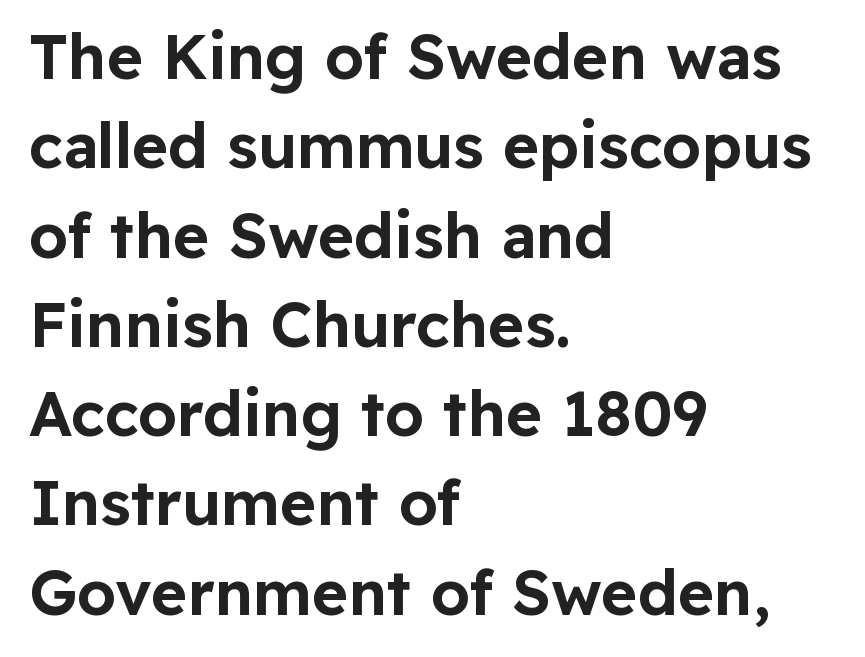
Q: Is the text italic (slanted)? A: No, it is upright.
Q: Is the typeface a serif or a sans-serif typeface? A: Sans-serif.
Q: Is the text underlined? A: No.
Q: How is the paragraph aligned? A: Left-aligned.
Q: Is the spacing between letters normal or unusually wide? A: Normal.
Q: Is the spacing between lines tight, normal or loose? A: Normal.
Q: Width (condensed, normal, or wide)? A: Normal.
Q: Stroke contrast? A: Low.
Q: x-height? A: Medium.
Q: Monospaced? A: No.
